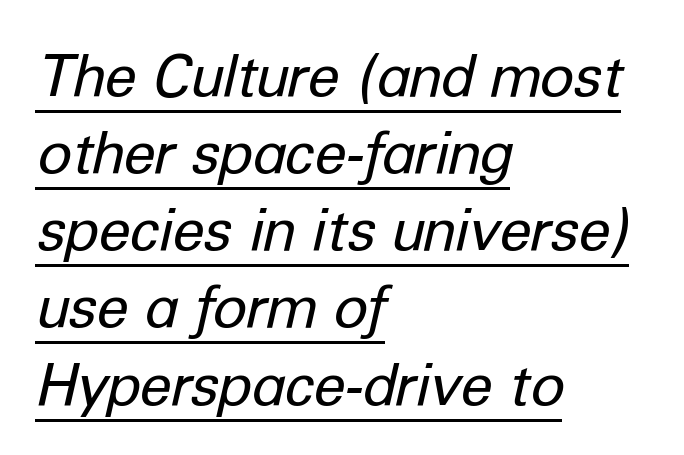
The image shows 58 px regular-weight type, italic (leaning right); set left-aligned, normal line spacing (1.33x), normal letter spacing, underlined; low stroke contrast and a medium x-height.
